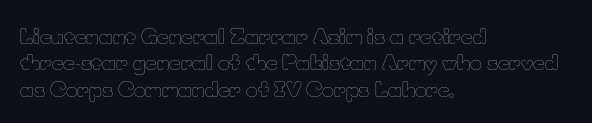
The image shows 20 px text type, upright; set left-aligned, normal line spacing (1.32x), normal letter spacing, not underlined.
